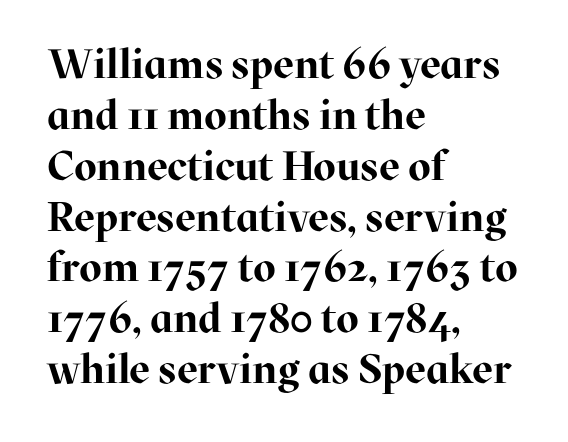
{"serif": "yes", "italic": "no", "bold": "yes", "weight": "bold", "width": "normal", "stroke_contrast": "high", "x_height": "medium", "monospaced": "no", "underline": "no", "align": "left", "line_spacing_ratio": 1.24, "letter_spacing": "normal", "letter_spacing_em": 0.0, "glyph_px": 41}
